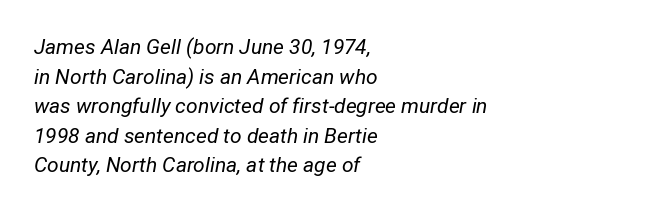
Q: Is the text bold? A: No.
Q: Is the text italic (slanted)? A: Yes, it leans right by about 12 degrees.
Q: Is the text underlined? A: No.
Q: How is the paragraph aligned? A: Left-aligned.
Q: Is the spacing between letters normal or unusually wide? A: Normal.
Q: Is the spacing between lines tight, normal or loose? A: Normal.
